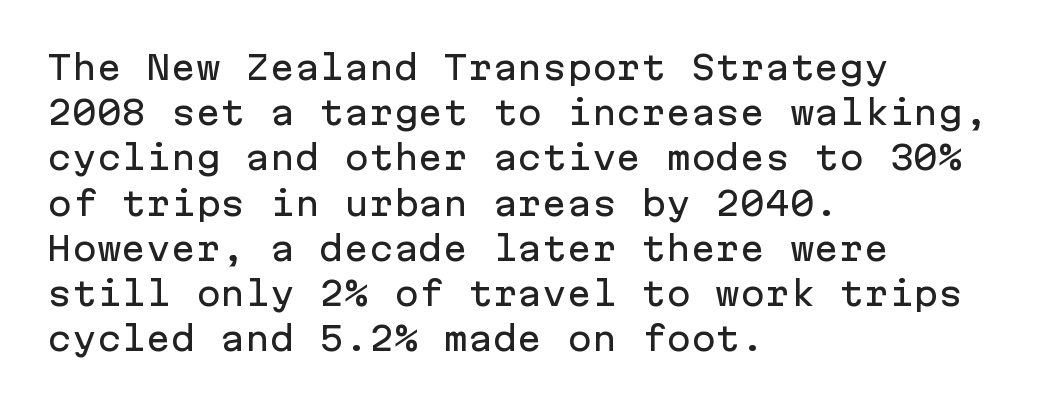
Q: Is the text italic (slanted)? A: No, it is upright.
Q: Is the typeface a serif or a sans-serif typeface? A: Sans-serif.
Q: Is the text underlined? A: No.
Q: How is the paragraph aligned? A: Left-aligned.
Q: Is the spacing between letters normal or unusually wide? A: Normal.
Q: Is the spacing between lines tight, normal or loose? A: Normal.
Q: Width (condensed, normal, or wide)? A: Normal.
Q: Stroke contrast? A: Low.
Q: x-height? A: Medium.
Q: Monospaced? A: Yes.
